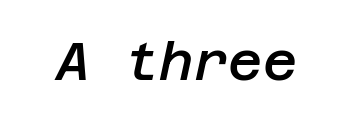
The image shows 53 px semibold type, italic (leaning right); set normal letter spacing, not underlined; low stroke contrast and a large x-height.
